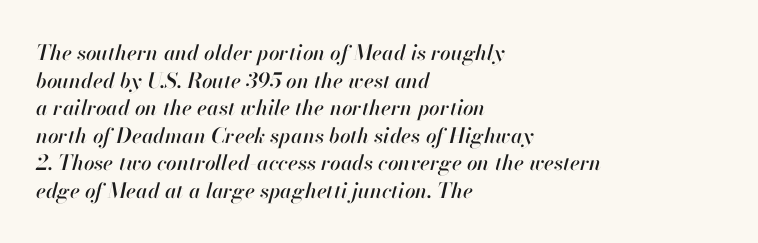
The image shows 21 px text type, italic (leaning right); set left-aligned, normal line spacing (1.31x), normal letter spacing, not underlined.
